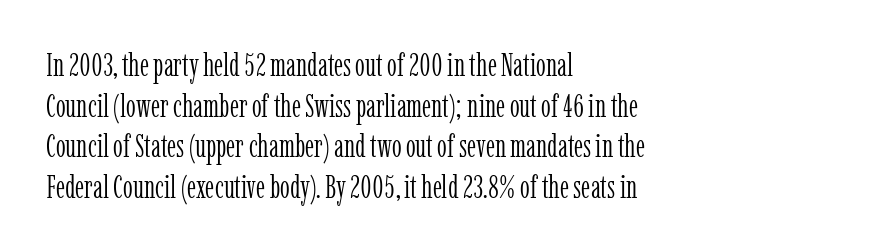
{"serif": "yes", "italic": "no", "bold": "no", "weight": "light", "width": "condensed", "stroke_contrast": "low", "x_height": "medium", "monospaced": "no", "underline": "no", "align": "left", "line_spacing": "normal", "line_spacing_ratio": 1.31, "letter_spacing": "normal", "letter_spacing_em": 0.0, "glyph_px": 31}
